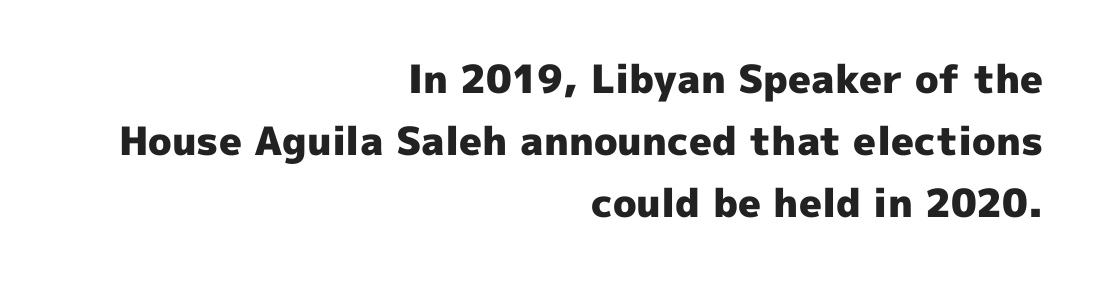
Does the leading feel generous? No, just average. Does the lettering tilt? It doesn't — this is upright. The setting favours the right margin, as signatures and pull-quotes sometimes do. These lines keep a tight, regular rhythm from letter to letter. Note the varied advance widths — an 'i' is clearly narrower than an 'm'.
